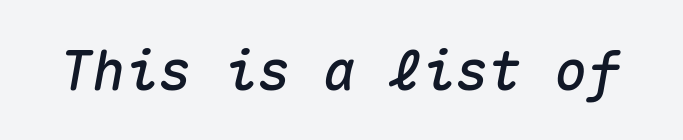
Q: Is the text italic (slanted)? A: Yes, it leans right by about 10 degrees.
Q: Is the text underlined? A: No.
Q: Is the spacing between letters normal or unusually wide? A: Normal.
Q: Width (condensed, normal, or wide)? A: Normal.
Q: Stroke contrast? A: Medium.
Q: x-height? A: Medium.
Q: Monospaced? A: Yes.
